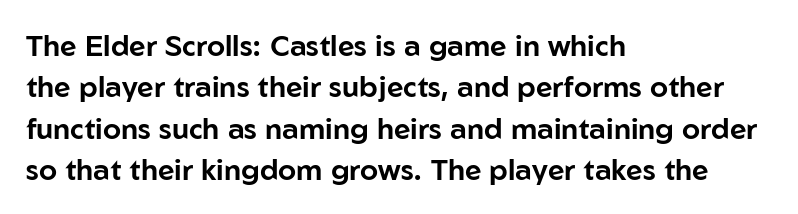
Q: Is the text italic (slanted)? A: No, it is upright.
Q: Is the typeface a serif or a sans-serif typeface? A: Sans-serif.
Q: Is the text underlined? A: No.
Q: How is the paragraph aligned? A: Left-aligned.
Q: Is the spacing between letters normal or unusually wide? A: Normal.
Q: Is the spacing between lines tight, normal or loose? A: Normal.
Q: Width (condensed, normal, or wide)? A: Normal.
Q: Stroke contrast? A: Low.
Q: x-height? A: Medium.
Q: Monospaced? A: No.
